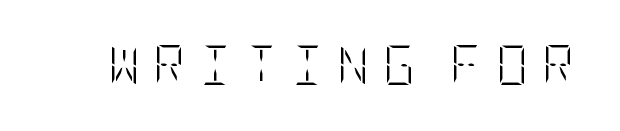
{"italic": "no", "bold": "no", "weight": "light", "width": "condensed", "stroke_contrast": "low", "x_height": "large", "underline": "no", "letter_spacing": "wide", "letter_spacing_em": 0.36, "glyph_px": 39}
